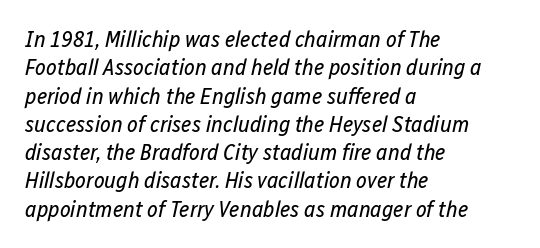
The image shows 23 px text type, italic (leaning right); set left-aligned, line spacing 1.23x, normal letter spacing, not underlined.
